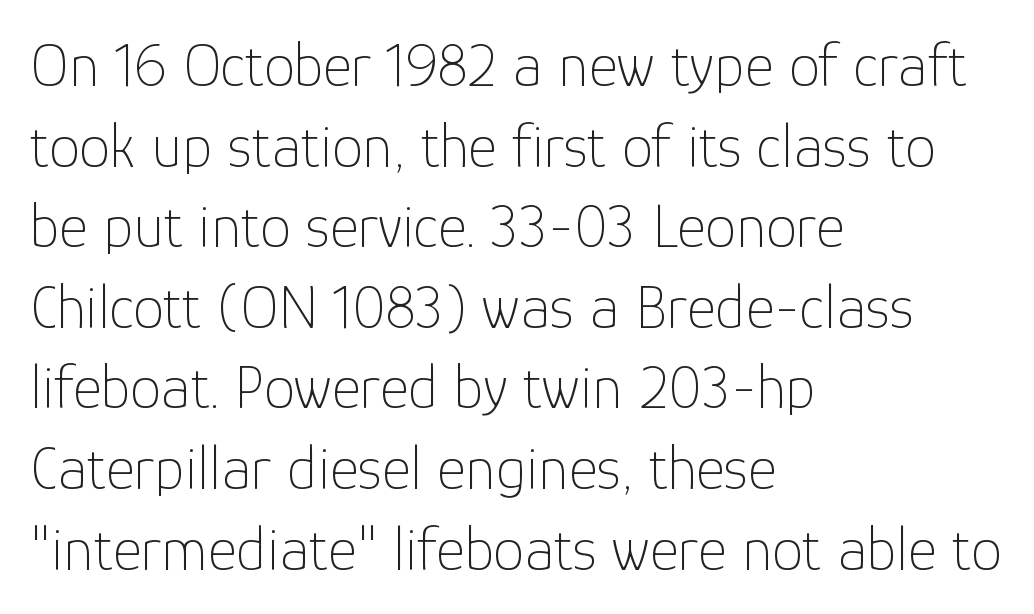
The image shows 62 px thin sans-serif type, upright; set left-aligned, normal line spacing (1.3x), normal letter spacing, not underlined; low stroke contrast and a medium x-height.
